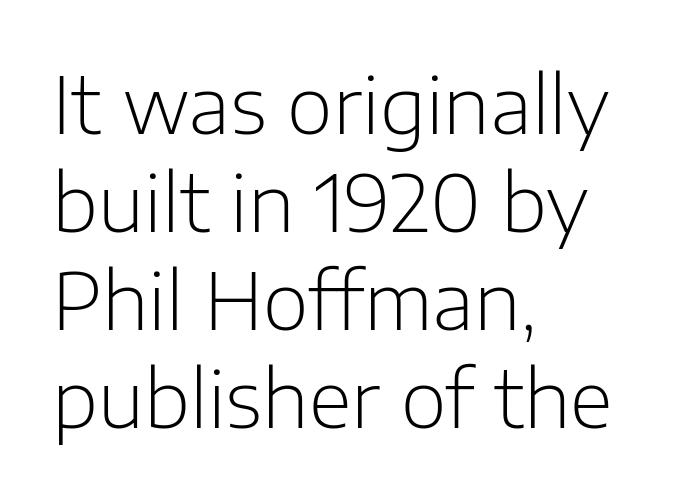
The image shows 79 px light sans-serif type, upright; set left-aligned, line spacing 1.24x, normal letter spacing, not underlined; low stroke contrast and a medium x-height.
